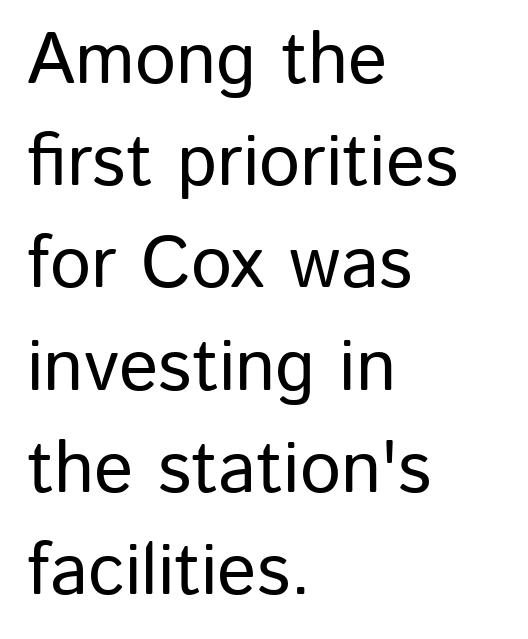
Q: Is the text italic (slanted)? A: No, it is upright.
Q: Is the typeface a serif or a sans-serif typeface? A: Sans-serif.
Q: Is the text underlined? A: No.
Q: How is the paragraph aligned? A: Left-aligned.
Q: Is the spacing between letters normal or unusually wide? A: Normal.
Q: Is the spacing between lines tight, normal or loose? A: Normal.
Q: Width (condensed, normal, or wide)? A: Normal.
Q: Stroke contrast? A: Low.
Q: x-height? A: Medium.
Q: Monospaced? A: No.
